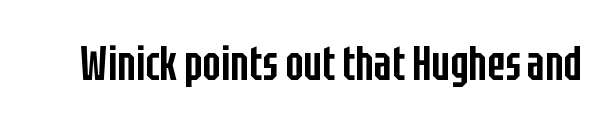
{"serif": "no", "italic": "no", "bold": "semi", "weight": "semibold", "width": "condensed", "stroke_contrast": "low", "x_height": "large", "monospaced": "no", "underline": "no", "letter_spacing": "normal", "letter_spacing_em": 0.0, "glyph_px": 48}
